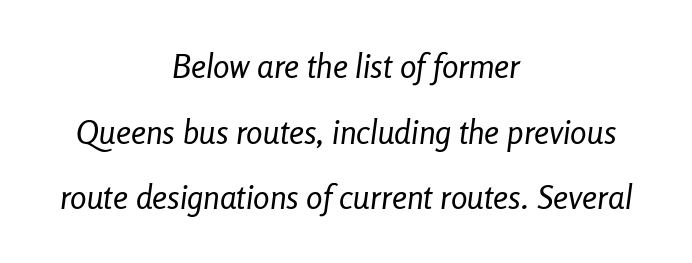
Q: Is the text bold? A: No.
Q: Is the text italic (slanted)? A: Yes, it leans right by about 8 degrees.
Q: Is the text underlined? A: No.
Q: How is the paragraph aligned? A: Centered.
Q: Is the spacing between letters normal or unusually wide? A: Normal.
Q: Is the spacing between lines tight, normal or loose? A: Loose.
Q: Width (condensed, normal, or wide)? A: Condensed.
Q: Stroke contrast? A: Low.
Q: x-height? A: Medium.
Q: Monospaced? A: No.
